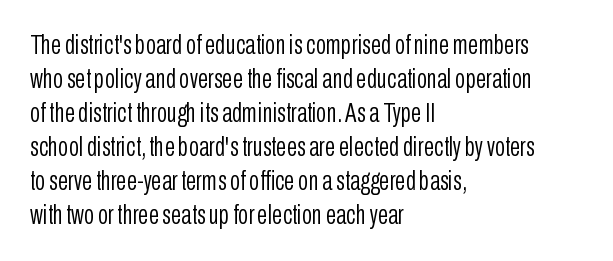
Vertically, the passage feels balanced, rows spaced as you'd expect. The strip under each line holds only bare page. Weight: in the light-to-regular range. Glyph-to-glyph distance matches everyday printed text.
